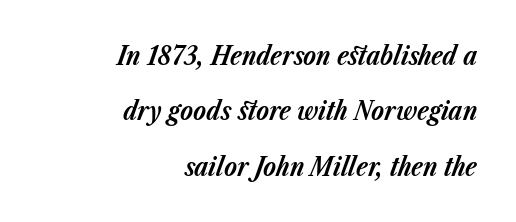
One glance says open: line gaps are wider than usual. Honestly, the letter spacing is just normal — you wouldn't notice it. The compositor pushed each line to the right boundary. Type without underlining. Its strokes are broad and dark, the hallmark of bold type.
